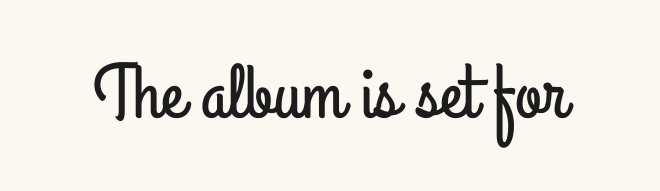
The image shows 77 px condensed sans-serif type, upright; set normal letter spacing, not underlined; low stroke contrast and a small x-height.
